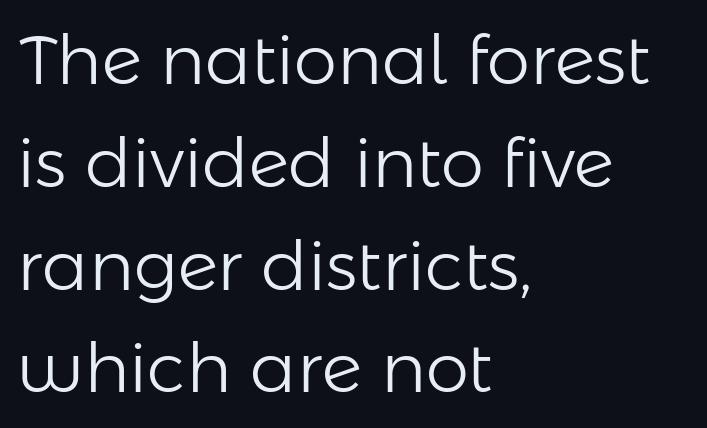
The image shows 69 px light sans-serif type, upright; set left-aligned, normal line spacing (1.49x), normal letter spacing, not underlined; low stroke contrast and a medium x-height.
